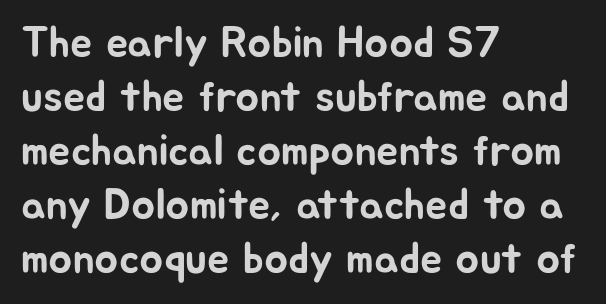
{"serif": "no", "italic": "no", "width": "normal", "stroke_contrast": "low", "x_height": "medium", "monospaced": "no", "underline": "no", "align": "left", "line_spacing_ratio": 1.23, "letter_spacing": "normal", "letter_spacing_em": 0.0, "glyph_px": 44}
